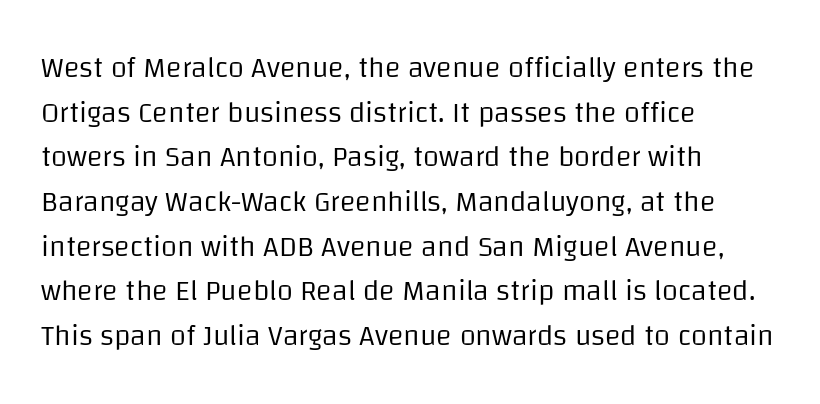
The image shows 29 px regular-weight sans-serif type, upright; set left-aligned, normal line spacing (1.54x), normal letter spacing, not underlined; low stroke contrast and a large x-height.
